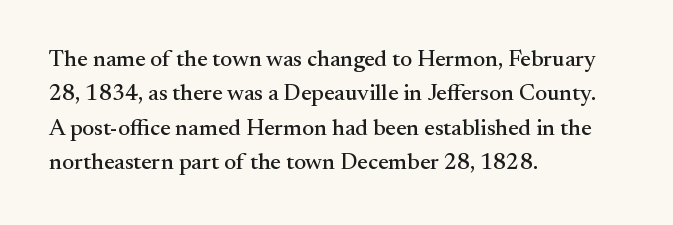
{"italic": "no", "underline": "no", "align": "left", "line_spacing": "normal", "line_spacing_ratio": 1.49, "letter_spacing": "normal", "letter_spacing_em": 0.0, "glyph_px": 23}
